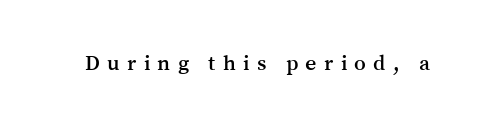
It's the straight-up-and-down kind of type. Each word looks stretched out because of the extra space between its letters. Type without underlining.
